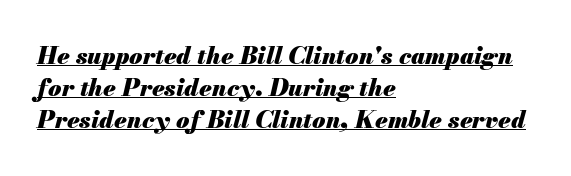
Slanted lettering throughout. Which margin do the lines hug? The left one — the right edge is uneven. In terms of leading, this rendering sits right in the middle. Words appear dense and cohesive because spacing is normal. Glance below the letters and you will spot a drawn line. Bold? Absolutely — the strokes are thick and heavy.
